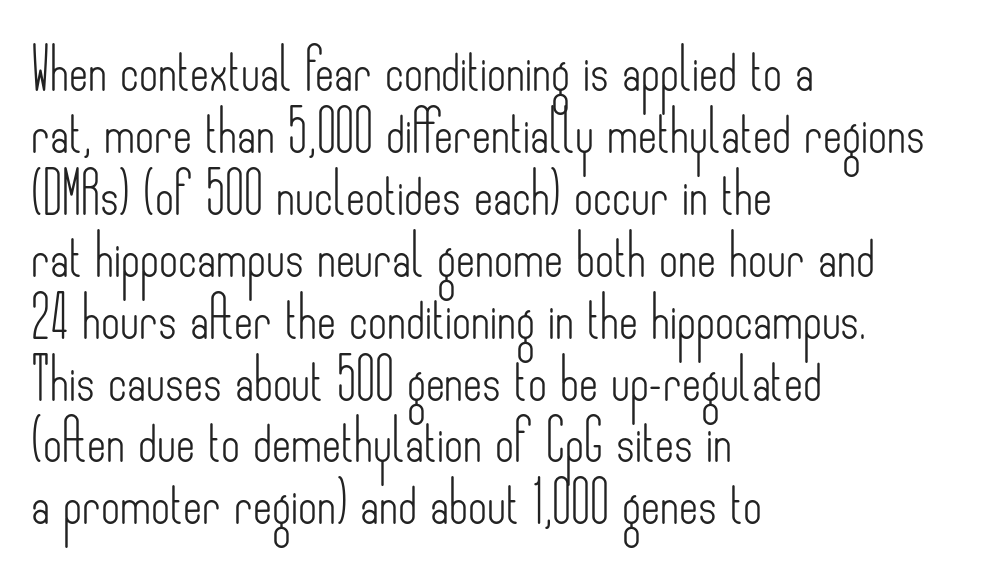
{"serif": "no", "italic": "no", "bold": "no", "weight": "light", "width": "condensed", "stroke_contrast": "low", "x_height": "small", "monospaced": "no", "underline": "no", "align": "left", "line_spacing": "normal", "line_spacing_ratio": 1.51, "letter_spacing": "normal", "letter_spacing_em": 0.0, "glyph_px": 41}
